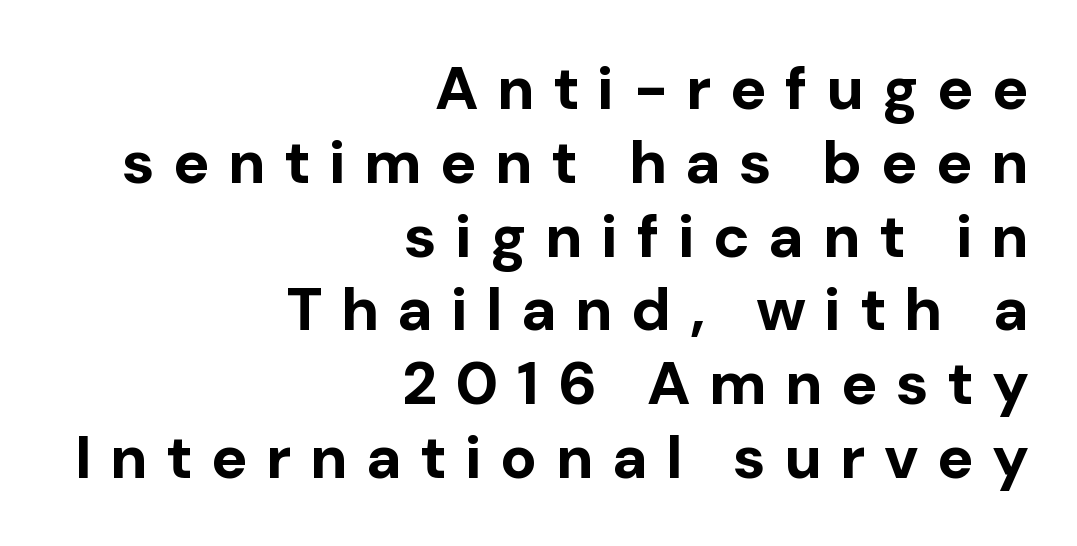
The image shows 61 px bold sans-serif type, upright; set right-aligned, line spacing 1.21x, unusually wide letter spacing (+0.3 em), not underlined; low stroke contrast and a medium x-height.
